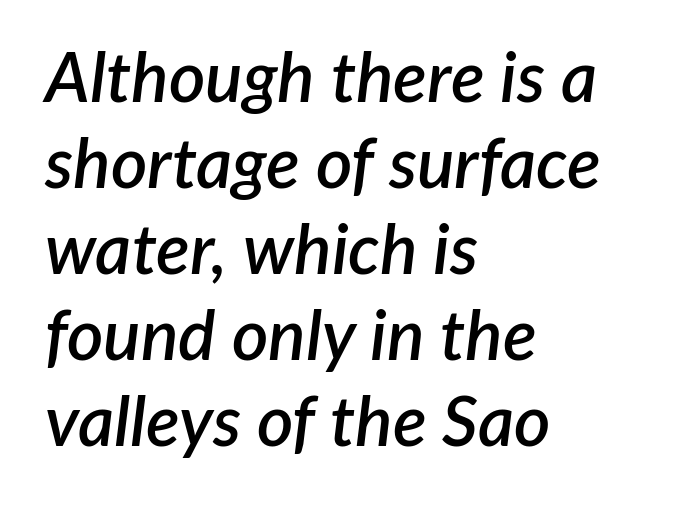
Q: Is the text bold? A: Semi-bold.
Q: Is the text italic (slanted)? A: Yes, it leans right by about 7 degrees.
Q: Is the text underlined? A: No.
Q: How is the paragraph aligned? A: Left-aligned.
Q: Is the spacing between letters normal or unusually wide? A: Normal.
Q: Width (condensed, normal, or wide)? A: Normal.
Q: Stroke contrast? A: Low.
Q: x-height? A: Medium.
Q: Monospaced? A: No.
